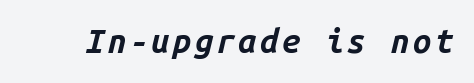
{"italic": "yes", "lean": "right", "slant_degrees": 14, "bold": "yes", "weight": "bold", "width": "normal", "stroke_contrast": "low", "x_height": "medium", "monospaced": "yes", "underline": "no", "glyph_px": 33}
